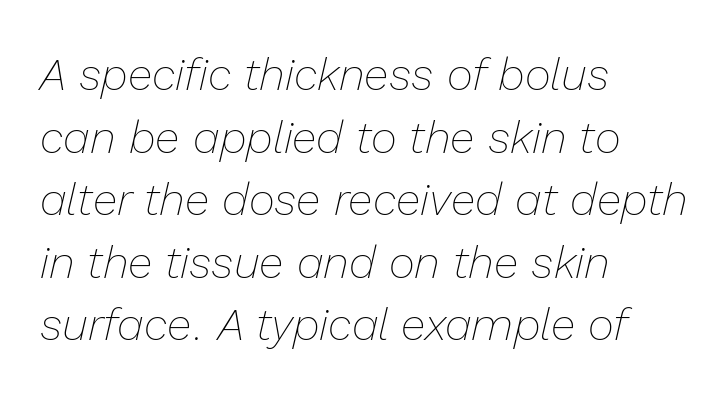
Slant detected: the letters are inclined. These lines are rendered in a variable-pitch font. Left-aligned paragraph, ragged on the right. Letter spacing: default. Reading down the column, the eye jumps a familiar distance to each next line. The space beneath each line is pristine and unruled.
